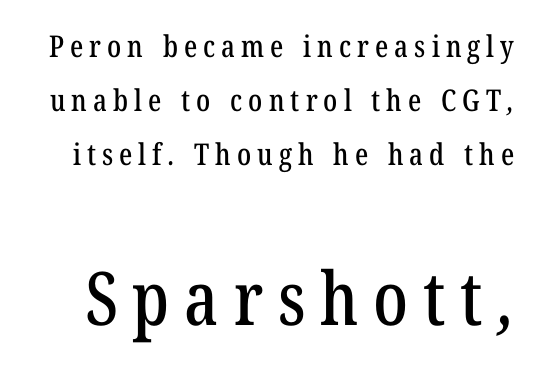
The image shows 74 px condensed serif type; set line spacing 1.8x, unusually wide letter spacing (+0.2 em), not underlined; the second (bottom) block is 2.47x larger; low stroke contrast and a medium x-height.
